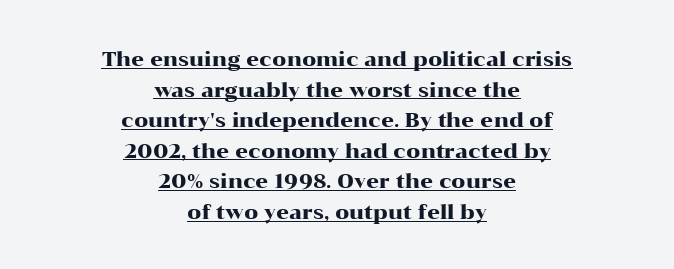
{"italic": "no", "underline": "yes", "align": "center", "line_spacing": "normal", "line_spacing_ratio": 1.53, "letter_spacing": "normal", "letter_spacing_em": 0.0, "glyph_px": 20}
